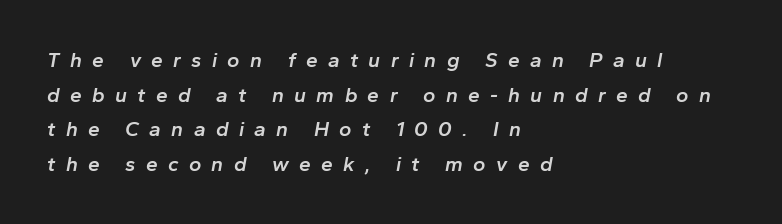
{"italic": "yes", "lean": "right", "slant_degrees": 10, "bold": "semi", "underline": "no", "align": "left", "line_spacing": "normal", "line_spacing_ratio": 1.65, "letter_spacing": "wide", "letter_spacing_em": 0.49, "glyph_px": 21}
